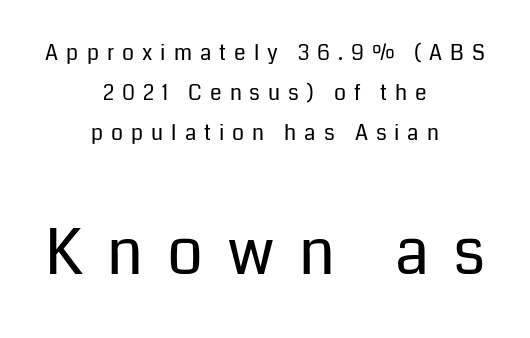
Q: Is the text bold? A: No.
Q: Is the text italic (slanted)? A: No, it is upright.
Q: Is the typeface a serif or a sans-serif typeface? A: Sans-serif.
Q: Is the text underlined? A: No.
Q: How is the paragraph aligned? A: Centered.
Q: Is the spacing between letters normal or unusually wide? A: Unusually wide.
Q: Is the spacing between lines tight, normal or loose? A: Loose.
Q: Which block of text is set in a larger size, the first (top) or the second (bottom)? A: The second (bottom) one.
Q: Width (condensed, normal, or wide)? A: Normal.
Q: Stroke contrast? A: Low.
Q: x-height? A: Medium.
Q: Monospaced? A: No.
